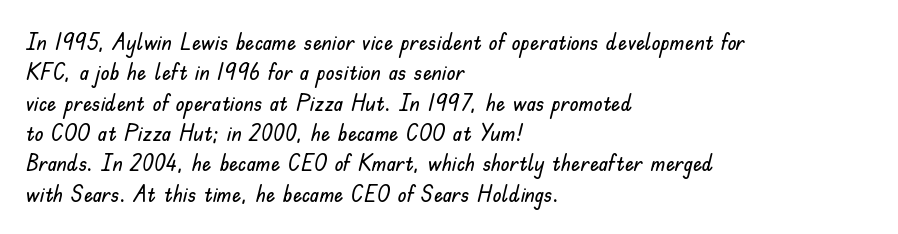
{"underline": "no", "align": "left", "line_spacing": "normal", "line_spacing_ratio": 1.32, "letter_spacing": "normal", "letter_spacing_em": 0.0, "glyph_px": 23}
